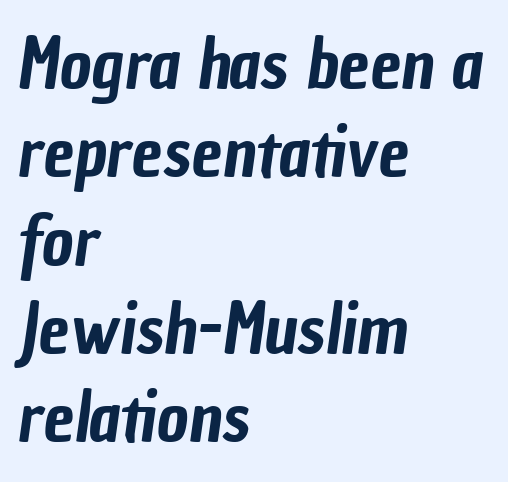
{"serif": "no", "width": "condensed", "stroke_contrast": "low", "x_height": "medium", "monospaced": "no", "underline": "no", "align": "left", "line_spacing": "normal", "line_spacing_ratio": 1.28, "letter_spacing": "normal", "letter_spacing_em": 0.0, "glyph_px": 69}
